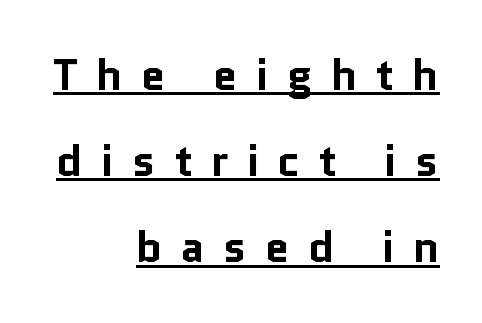
Q: Is the text bold? A: Yes.
Q: Is the text italic (slanted)? A: No, it is upright.
Q: Is the typeface a serif or a sans-serif typeface? A: Sans-serif.
Q: Is the text underlined? A: Yes.
Q: How is the paragraph aligned? A: Right-aligned.
Q: Is the spacing between letters normal or unusually wide? A: Unusually wide.
Q: Is the spacing between lines tight, normal or loose? A: Loose.
Q: Width (condensed, normal, or wide)? A: Normal.
Q: Stroke contrast? A: Low.
Q: x-height? A: Medium.
Q: Monospaced? A: No.
